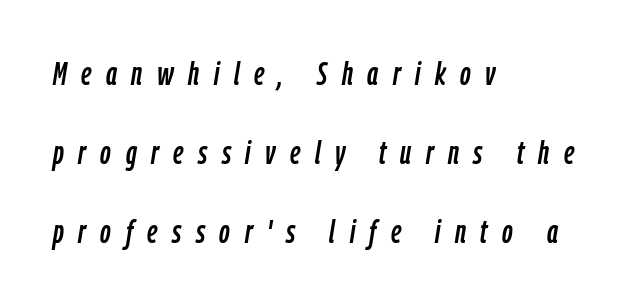
The image shows 33 px condensed type, italic (leaning right); set left-aligned, loose line spacing (2.39x), unusually wide letter spacing (+0.44 em), not underlined; low stroke contrast and a medium x-height.
